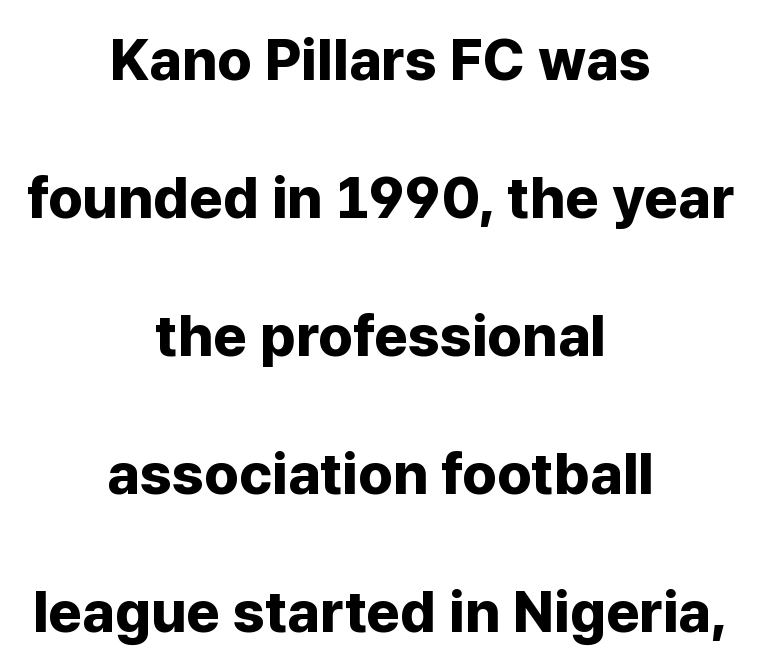
The gaps between neighbouring characters are ordinary and unremarkable. Decoration check: the copy has no underline. Caption: bold face, heavy strokes. Think of a printed novel: that variable character pitch is what you see here. Letterform terminals end flat and unadorned throughout the passage. How would I describe the line gaps? Wide and relaxed.
